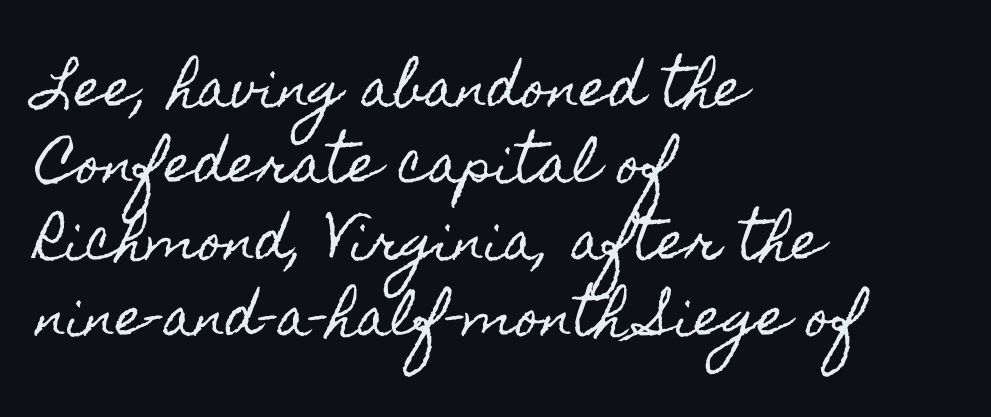
Is the block centered? No — it sits flush against the left margin. This sample uses plain, unmodified letter spacing. Reading down the column, the eye jumps a familiar distance to each next line. Each row of text sits above clean, open space. The face used here is proportionally spaced, like ordinary book or web type.
